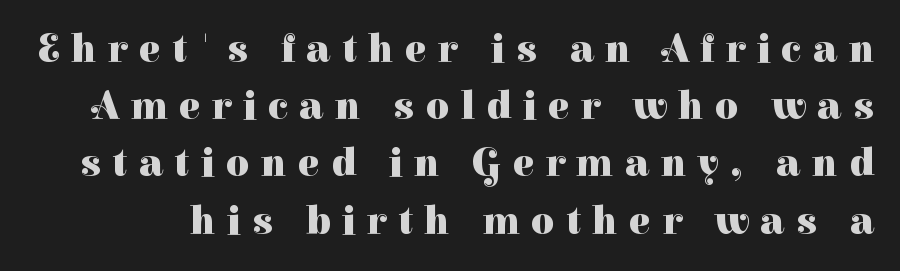
{"serif": "yes", "italic": "no", "bold": "yes", "weight": "heavy", "width": "normal", "stroke_contrast": "high", "x_height": "medium", "monospaced": "no", "underline": "no", "line_spacing": "normal", "line_spacing_ratio": 1.43, "letter_spacing": "wide", "letter_spacing_em": 0.29, "glyph_px": 40}
